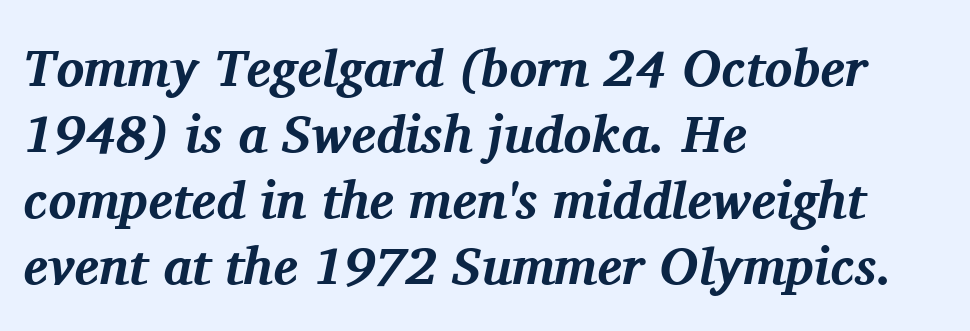
{"serif": "yes", "italic": "yes", "lean": "right", "slant_degrees": 11, "bold": "yes", "weight": "bold", "width": "normal", "stroke_contrast": "medium", "x_height": "medium", "monospaced": "no", "underline": "no", "align": "left", "line_spacing": "normal", "line_spacing_ratio": 1.27, "letter_spacing": "normal", "letter_spacing_em": 0.0, "glyph_px": 52}
